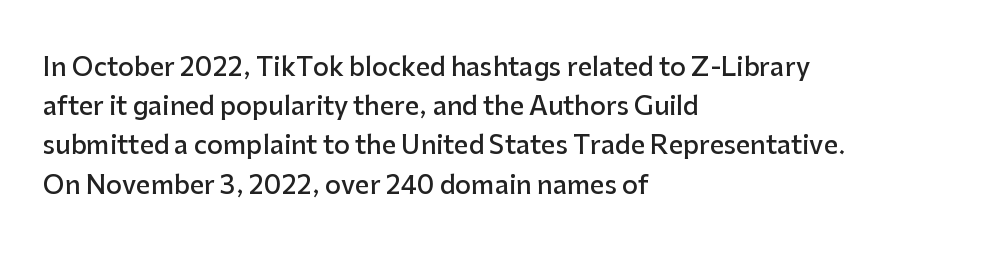
The image shows 25 px text type, upright; set left-aligned, normal line spacing (1.57x), normal letter spacing, not underlined.
